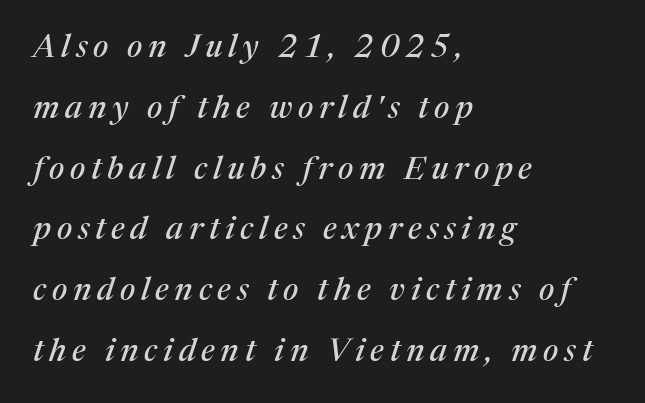
The image shows 32 px serif type, italic (leaning right); set left-aligned, loose line spacing (1.9x), not underlined; medium stroke contrast and a medium x-height.
